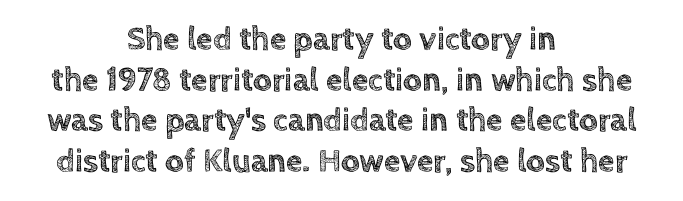
{"italic": "no", "width": "normal", "x_height": "large", "monospaced": "no", "underline": "no", "align": "center", "line_spacing_ratio": 1.23, "letter_spacing": "normal", "letter_spacing_em": 0.0, "glyph_px": 33}
